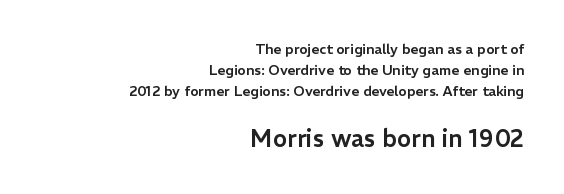
The image shows 24 px text type, upright; set right-aligned, normal line spacing (1.51x), normal letter spacing, not underlined; the second (bottom) block is 1.71x larger.
